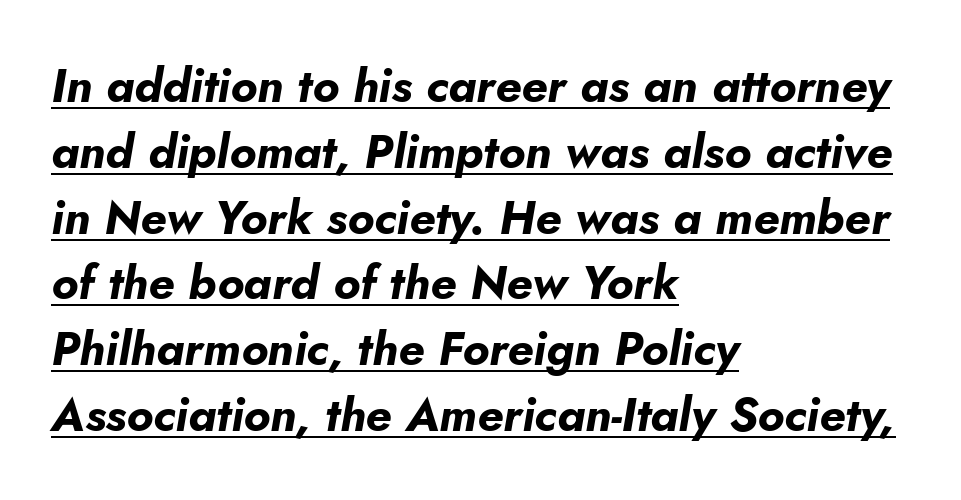
Rendered with sloped, italic letterforms. What stands out about the letter spacing? Nothing — it is the standard amount. Leading: standard. Does the weight exceed regular? Yes, all the way to bold. The lines are quadded left. The rendering uses natural spacing where letterforms have individual widths.
